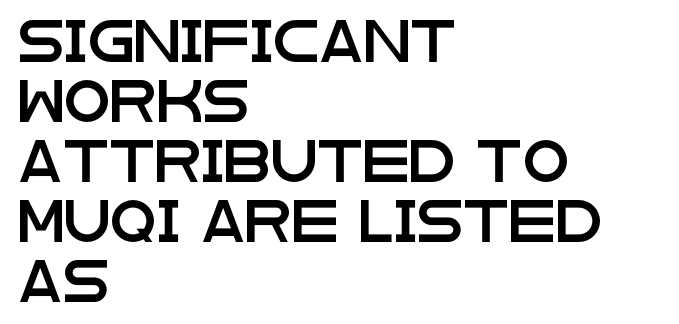
Q: Is the text italic (slanted)? A: No, it is upright.
Q: Is the typeface a serif or a sans-serif typeface? A: Sans-serif.
Q: Is the text underlined? A: No.
Q: How is the paragraph aligned? A: Left-aligned.
Q: Is the spacing between letters normal or unusually wide? A: Normal.
Q: Is the spacing between lines tight, normal or loose? A: Normal.
Q: Width (condensed, normal, or wide)? A: Wide.
Q: Stroke contrast? A: Low.
Q: x-height? A: Large.
Q: Monospaced? A: No.
